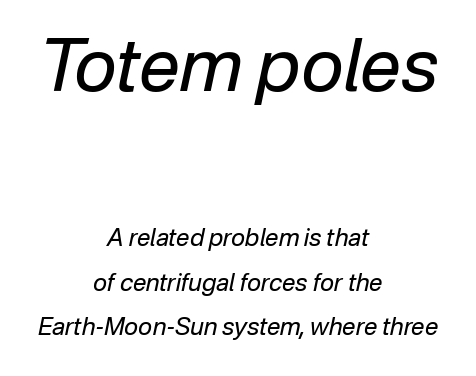
Q: Is the text bold? A: No.
Q: Is the text italic (slanted)? A: Yes, it leans right by about 12 degrees.
Q: Is the text underlined? A: No.
Q: How is the paragraph aligned? A: Centered.
Q: Is the spacing between letters normal or unusually wide? A: Normal.
Q: Which block of text is set in a larger size, the first (top) or the second (bottom)? A: The first (top) one.
Q: Width (condensed, normal, or wide)? A: Normal.
Q: Stroke contrast? A: Low.
Q: x-height? A: Medium.
Q: Monospaced? A: No.
